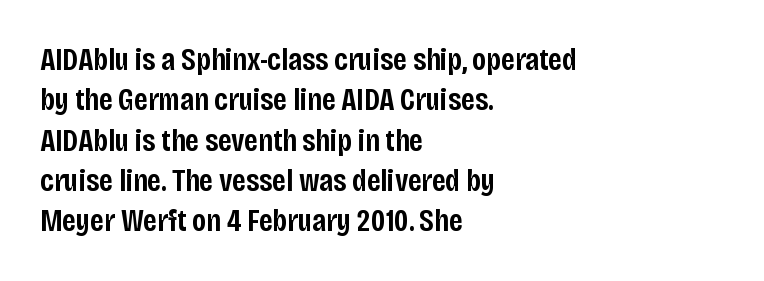
{"serif": "no", "italic": "no", "bold": "semi", "weight": "semibold", "width": "condensed", "stroke_contrast": "low", "x_height": "large", "monospaced": "no", "underline": "no", "align": "left", "line_spacing": "normal", "line_spacing_ratio": 1.26, "letter_spacing": "normal", "letter_spacing_em": 0.0, "glyph_px": 32}
